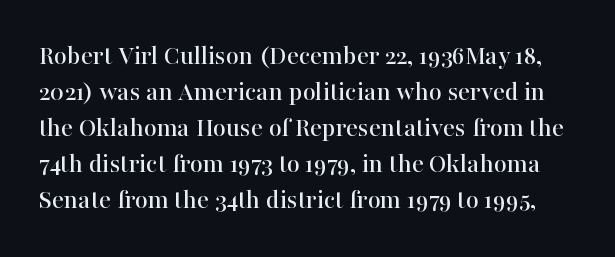
Anything drawn beneath the words? Only blank space. This sample uses a serif face. Do the characters align in a grid? No, the font is proportional. A typesetter would mark this as roman, not italic.
